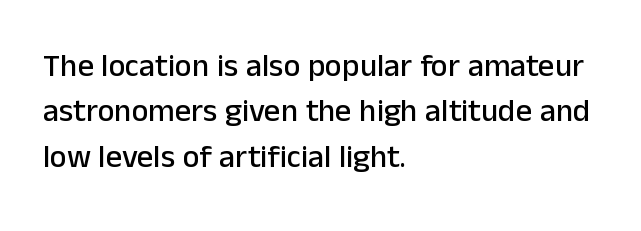
The image shows 32 px sans-serif type, upright; set left-aligned, normal line spacing (1.42x), normal letter spacing, not underlined; low stroke contrast and a medium x-height.
